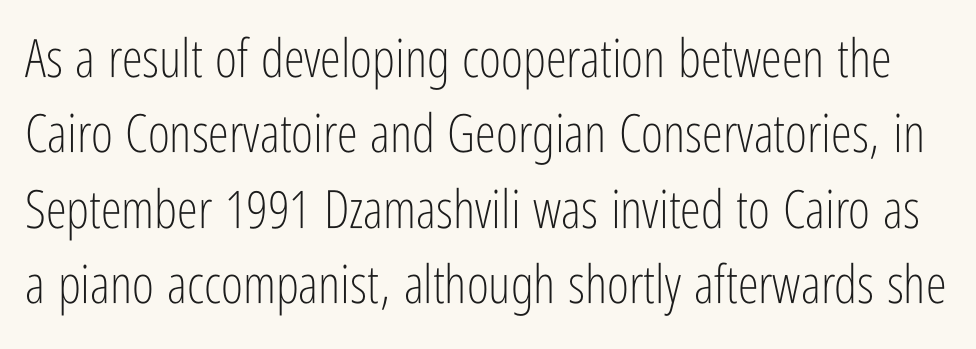
{"serif": "no", "italic": "no", "bold": "no", "weight": "light", "width": "condensed", "stroke_contrast": "low", "x_height": "medium", "monospaced": "no", "underline": "no", "line_spacing": "normal", "line_spacing_ratio": 1.42, "letter_spacing": "normal", "letter_spacing_em": 0.0, "glyph_px": 53}
